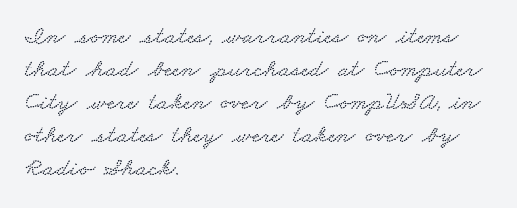
{"underline": "no", "align": "left", "line_spacing": "normal", "line_spacing_ratio": 1.32, "letter_spacing": "normal", "letter_spacing_em": 0.0, "glyph_px": 25}
